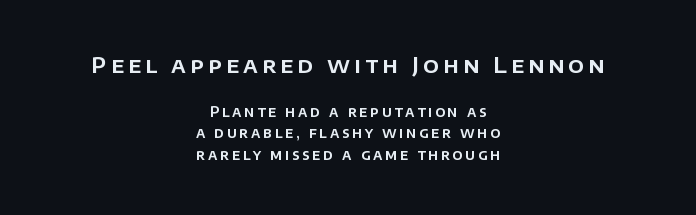
The image shows 22 px text type, upright; set centered, normal line spacing (1.55x), not underlined; the first (top) block is 1.57x larger.
